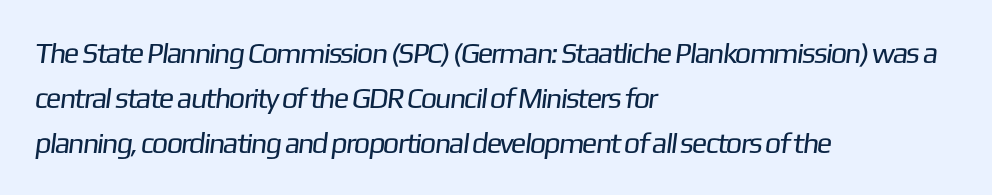
The image shows 29 px regular-weight sans-serif type; set left-aligned, normal line spacing (1.55x), normal letter spacing, not underlined; low stroke contrast and a medium x-height.
